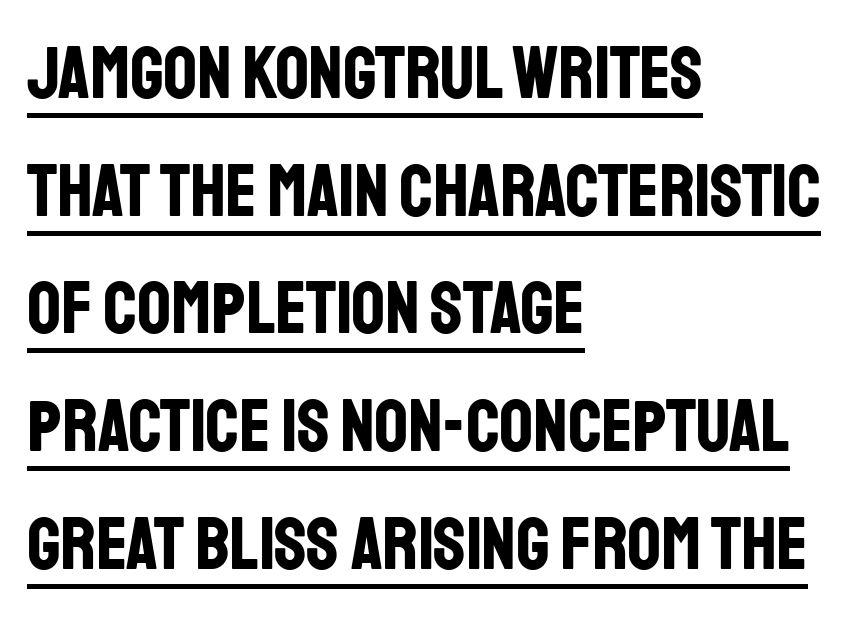
{"serif": "no", "italic": "no", "bold": "yes", "weight": "bold", "width": "condensed", "stroke_contrast": "low", "x_height": "large", "monospaced": "no", "underline": "yes", "align": "left", "line_spacing": "normal", "line_spacing_ratio": 1.59, "letter_spacing": "normal", "letter_spacing_em": 0.0, "glyph_px": 74}
